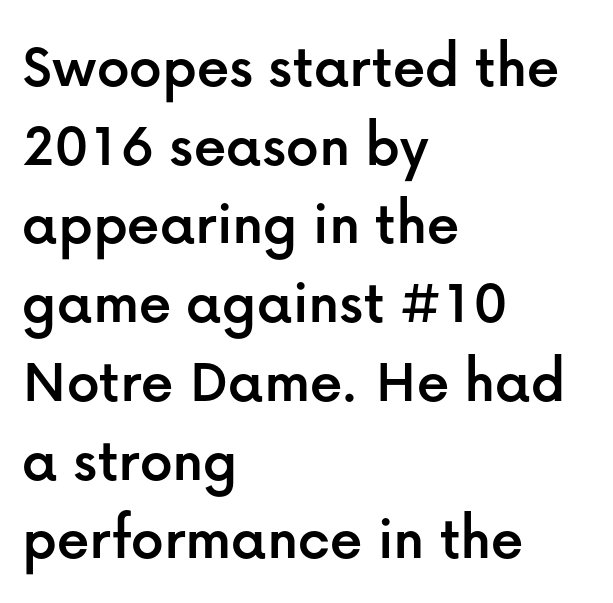
The text block is weighted toward the left margin, trailing off unevenly rightward. Note: no serifs on the glyphs. A typesetter would call this zero additional tracking. Just letters on the line, the space beneath them empty.
